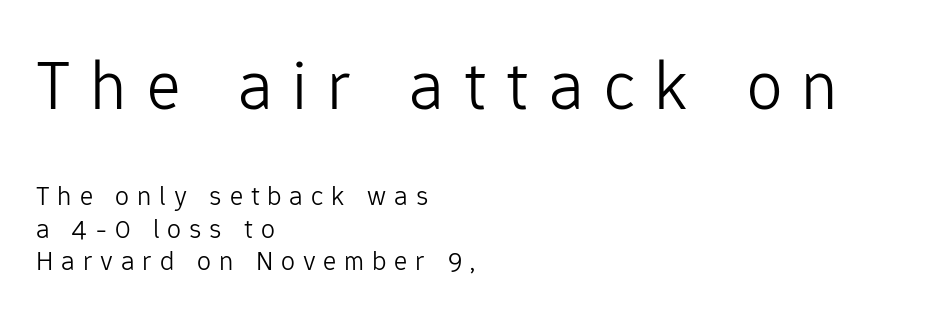
{"serif": "no", "italic": "no", "bold": "no", "weight": "light", "width": "normal", "stroke_contrast": "low", "x_height": "medium", "monospaced": "no", "underline": "no", "align": "left", "line_spacing_ratio": 1.17, "letter_spacing": "wide", "letter_spacing_em": 0.28, "larger_block": "first", "size_ratio": 2.54, "glyph_px": 71}
